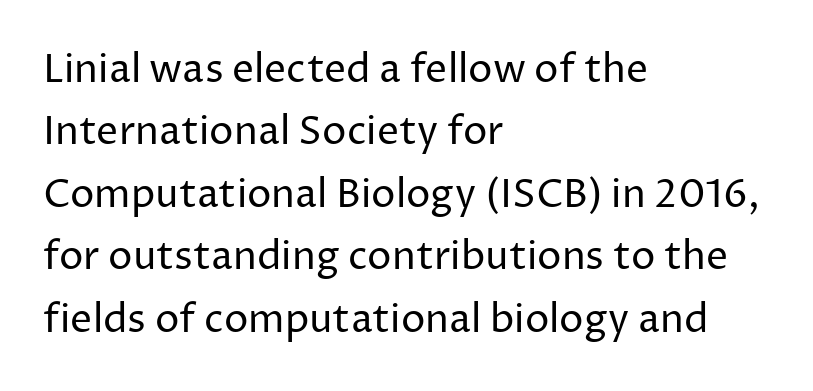
{"serif": "no", "italic": "no", "bold": "no", "weight": "regular", "width": "normal", "stroke_contrast": "low", "x_height": "medium", "monospaced": "no", "underline": "no", "align": "left", "line_spacing": "normal", "line_spacing_ratio": 1.6, "letter_spacing": "normal", "letter_spacing_em": 0.0, "glyph_px": 39}
